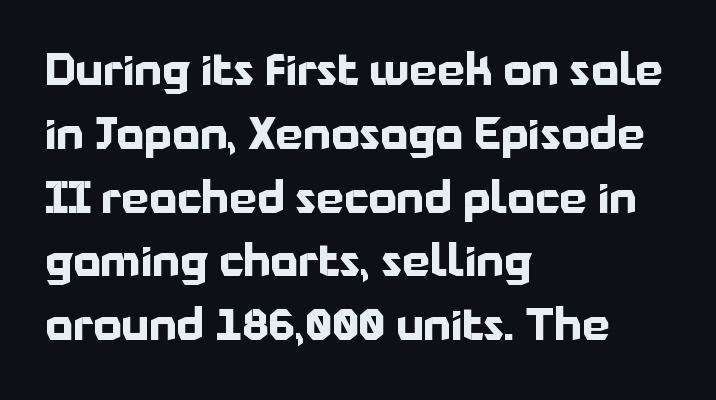
The image shows 44 px bold sans-serif type, upright; set left-aligned, normal line spacing (1.45x), normal letter spacing, not underlined; low stroke contrast and a medium x-height.
